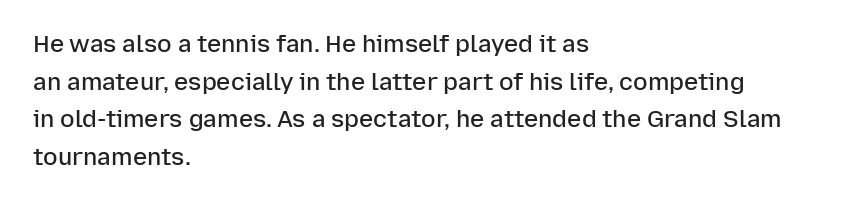
Q: Is the text bold? A: Semi-bold.
Q: Is the text italic (slanted)? A: No, it is upright.
Q: Is the text underlined? A: No.
Q: How is the paragraph aligned? A: Left-aligned.
Q: Is the spacing between letters normal or unusually wide? A: Normal.
Q: Is the spacing between lines tight, normal or loose? A: Normal.
